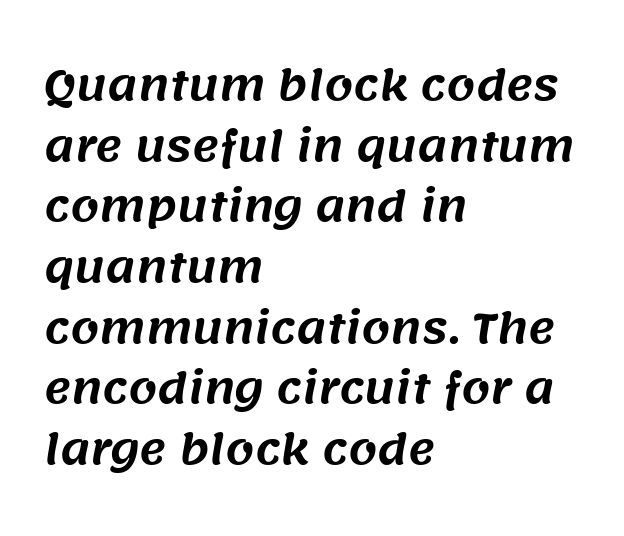
Serifs: no, the terminals of the letterforms are clean. Rows of type keep a routine distance in the vertical direction. Caption: multi-line text, flush left, ragged right. These lines keep a tight, regular rhythm from letter to letter. Letters rest on an invisible, unmarked baseline.
